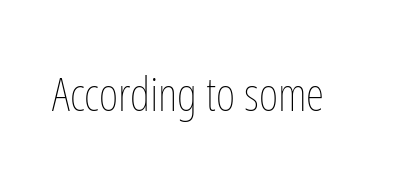
{"italic": "no", "bold": "no", "weight": "thin", "width": "condensed", "stroke_contrast": "low", "x_height": "medium", "monospaced": "no", "underline": "no", "letter_spacing": "normal", "letter_spacing_em": 0.0, "glyph_px": 47}
